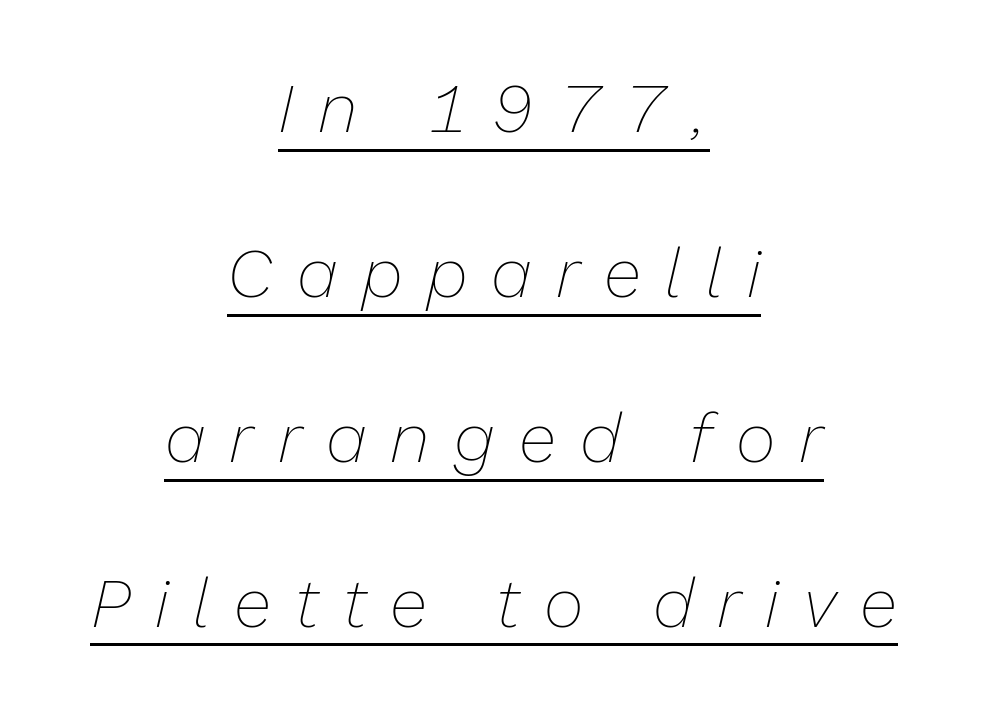
{"italic": "yes", "lean": "right", "slant_degrees": 13, "bold": "no", "weight": "thin", "width": "normal", "stroke_contrast": "low", "x_height": "medium", "monospaced": "no", "underline": "yes", "align": "center", "line_spacing": "loose", "line_spacing_ratio": 2.39, "letter_spacing": "wide", "letter_spacing_em": 0.35, "glyph_px": 69}
